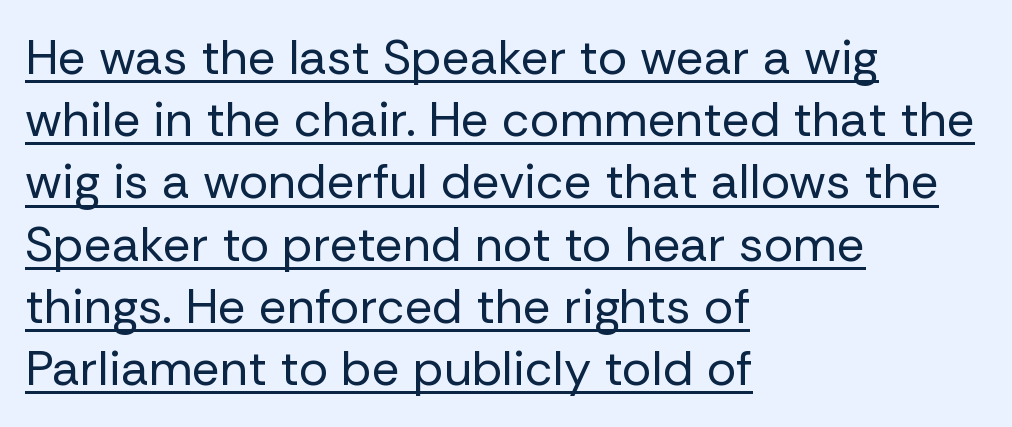
Q: Is the text bold? A: No.
Q: Is the text italic (slanted)? A: No, it is upright.
Q: Is the typeface a serif or a sans-serif typeface? A: Sans-serif.
Q: Is the text underlined? A: Yes.
Q: How is the paragraph aligned? A: Left-aligned.
Q: Is the spacing between letters normal or unusually wide? A: Normal.
Q: Is the spacing between lines tight, normal or loose? A: Normal.
Q: Width (condensed, normal, or wide)? A: Normal.
Q: Stroke contrast? A: Low.
Q: x-height? A: Medium.
Q: Monospaced? A: No.
